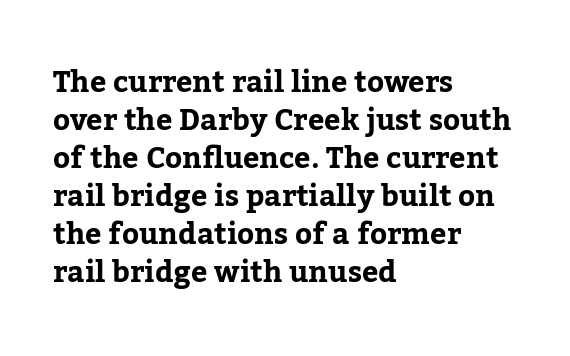
{"serif": "yes", "italic": "no", "bold": "yes", "weight": "bold", "width": "normal", "stroke_contrast": "low", "x_height": "medium", "monospaced": "no", "underline": "no", "align": "left", "line_spacing": "normal", "line_spacing_ratio": 1.31, "letter_spacing": "normal", "letter_spacing_em": 0.0, "glyph_px": 29}
